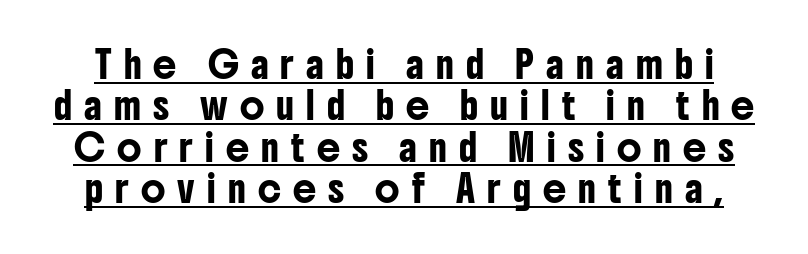
Quick note: underline on. Ascenders rise straight up at ninety degrees. The horizontal fit of the characters is loose and conspicuously gappy. If you measured baseline to baseline, you'd find a middling distance.
